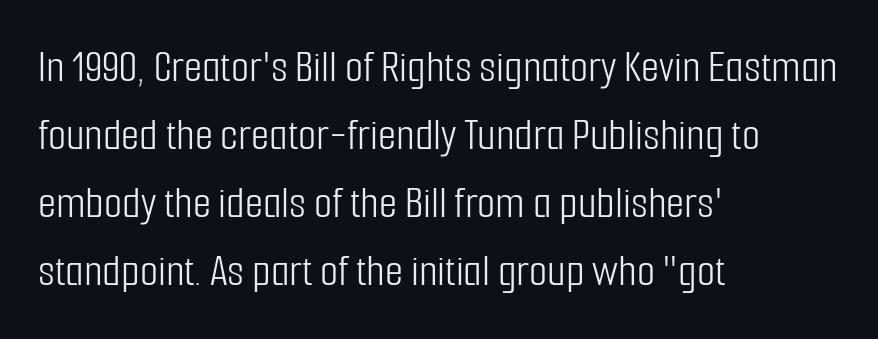
Q: Is the text bold? A: No.
Q: Is the text italic (slanted)? A: No, it is upright.
Q: Is the typeface a serif or a sans-serif typeface? A: Sans-serif.
Q: Is the text underlined? A: No.
Q: How is the paragraph aligned? A: Left-aligned.
Q: Is the spacing between letters normal or unusually wide? A: Normal.
Q: Is the spacing between lines tight, normal or loose? A: Normal.
Q: Width (condensed, normal, or wide)? A: Condensed.
Q: Stroke contrast? A: Low.
Q: x-height? A: Medium.
Q: Monospaced? A: No.
